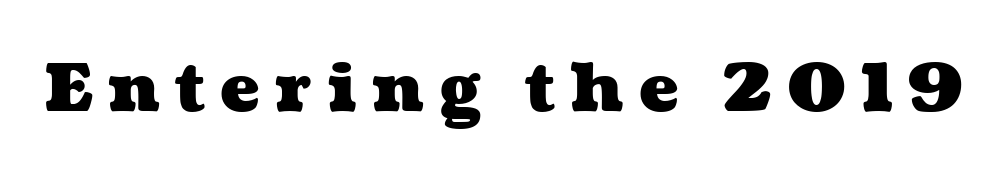
The image shows 66 px heavy, wide type; set unusually wide letter spacing (+0.23 em), not underlined; medium stroke contrast and a medium x-height.
